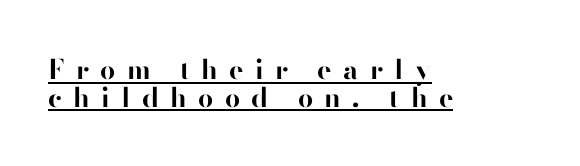
The image shows 27 px bold type, upright; set left-aligned, tight line spacing (1.02x), unusually wide letter spacing (+0.42 em), underlined.
